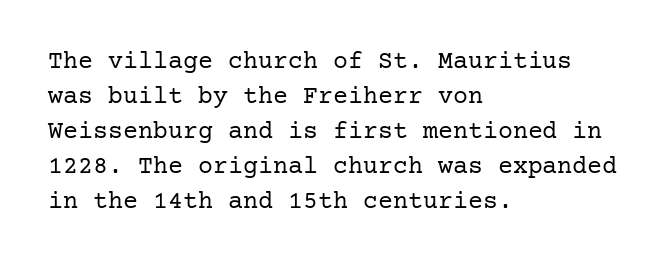
Q: Is the text bold? A: No.
Q: Is the text italic (slanted)? A: No, it is upright.
Q: Is the text underlined? A: No.
Q: How is the paragraph aligned? A: Left-aligned.
Q: Is the spacing between letters normal or unusually wide? A: Normal.
Q: Is the spacing between lines tight, normal or loose? A: Normal.
